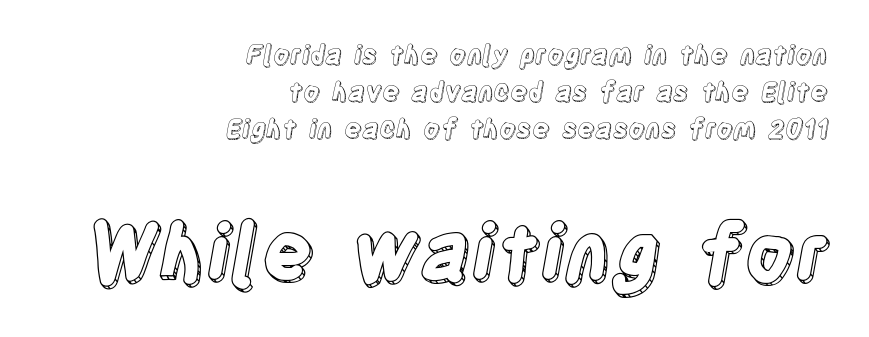
The more generous point size was reserved for the lower chunk. Bare-footed words on every line. These lines are rendered in a variable-pitch font.
